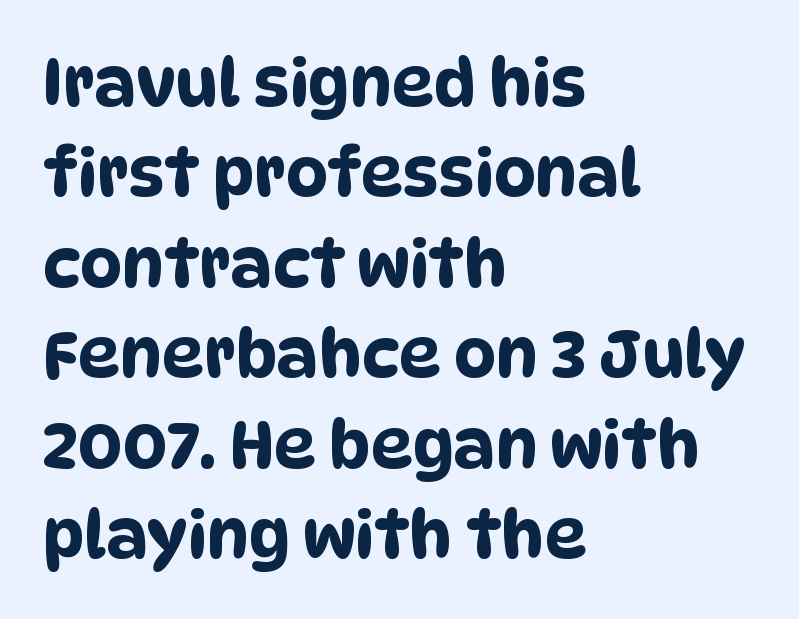
If you measured baseline to baseline, you'd find a middling distance. The compositor pushed each line to the left boundary. Type style note: lacks serifs. Do the characters align in a grid? No, the font is proportional. Each row of text sits above clean, open space.
